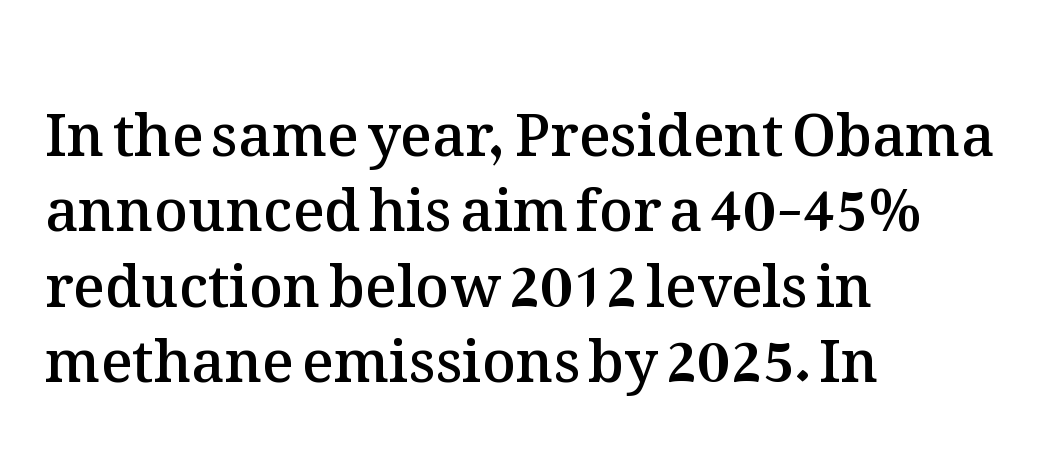
Q: Is the text bold? A: Semi-bold.
Q: Is the text italic (slanted)? A: No, it is upright.
Q: Is the text underlined? A: No.
Q: How is the paragraph aligned? A: Left-aligned.
Q: Is the spacing between letters normal or unusually wide? A: Normal.
Q: Is the spacing between lines tight, normal or loose? A: Normal.
Q: Width (condensed, normal, or wide)? A: Normal.
Q: Stroke contrast? A: Medium.
Q: x-height? A: Medium.
Q: Monospaced? A: No.
